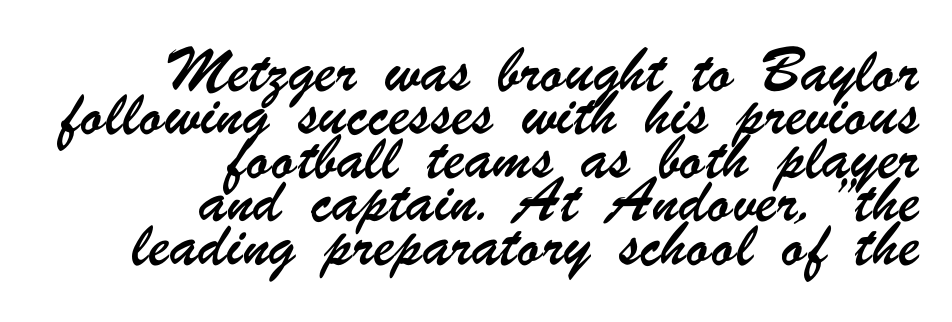
The image shows 28 px condensed sans-serif type; set right-aligned, normal line spacing (1.55x), normal letter spacing, not underlined; low stroke contrast and a small x-height.
